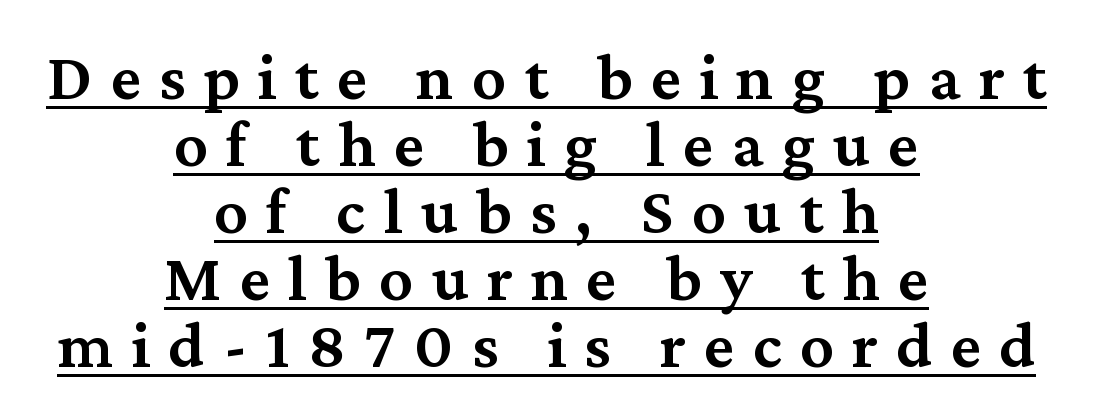
The image shows 67 px semibold serif type, upright; set centered, tight line spacing (1.0x), unusually wide letter spacing (+0.27 em), underlined; medium stroke contrast and a medium x-height.
